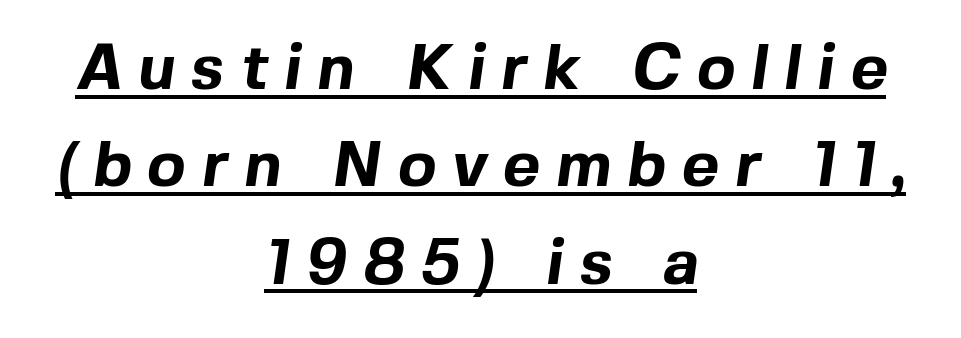
{"serif": "no", "bold": "yes", "weight": "bold", "width": "normal", "x_height": "medium", "monospaced": "no", "underline": "yes", "align": "center", "line_spacing": "normal", "line_spacing_ratio": 1.52, "letter_spacing": "wide", "letter_spacing_em": 0.25, "glyph_px": 64}
